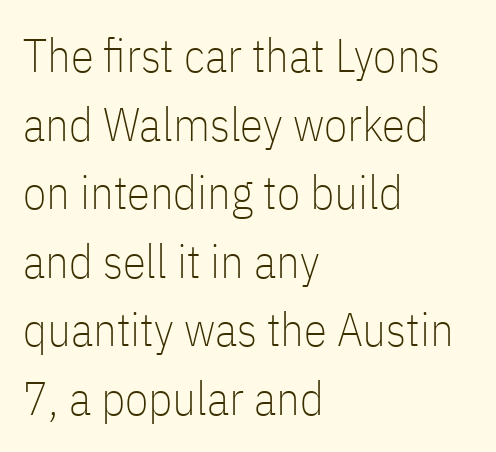
Q: Is the text bold? A: No.
Q: Is the text italic (slanted)? A: No, it is upright.
Q: Is the typeface a serif or a sans-serif typeface? A: Sans-serif.
Q: Is the text underlined? A: No.
Q: How is the paragraph aligned? A: Left-aligned.
Q: Is the spacing between letters normal or unusually wide? A: Normal.
Q: Is the spacing between lines tight, normal or loose? A: Normal.
Q: Width (condensed, normal, or wide)? A: Condensed.
Q: Stroke contrast? A: Low.
Q: x-height? A: Medium.
Q: Monospaced? A: No.
